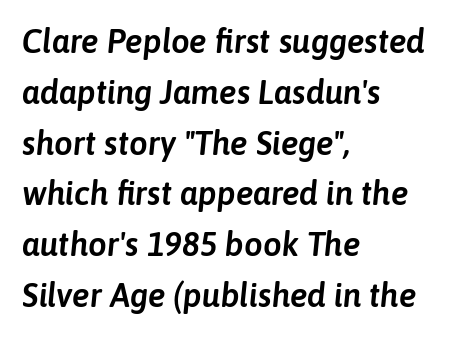
The image shows 33 px text type, italic (leaning right); set left-aligned, normal line spacing (1.54x), normal letter spacing, not underlined; low stroke contrast and a medium x-height.
